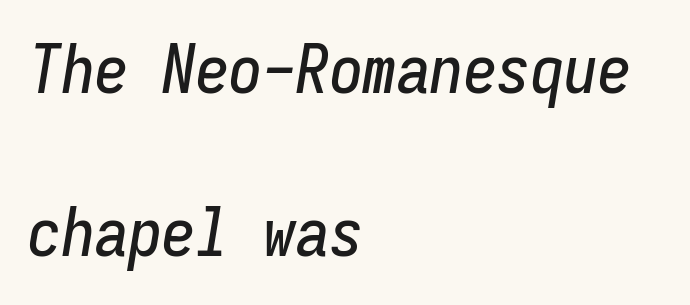
The image shows 67 px condensed type, italic (leaning right), monospaced; set left-aligned, loose line spacing (2.44x), normal letter spacing, not underlined; low stroke contrast and a medium x-height.
